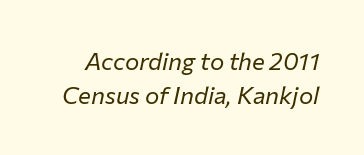
Emphasis-style slanted type is in use. The gap between lines stays unmarked. The letterforms sit shoulder to shoulder at normal distance. Notice how descenders clear the ascenders below comfortably — that's standard leading.
